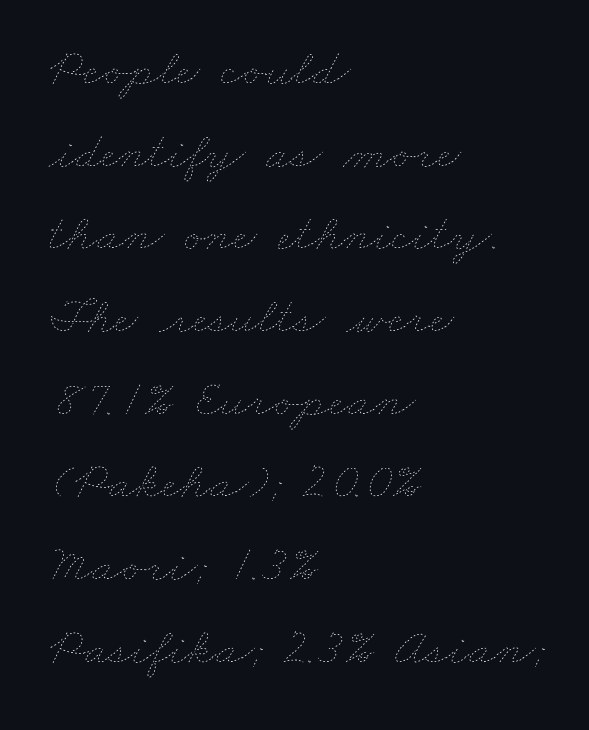
Proportional: the letters do not fall into vertical columns. No heavy texture on the line: the type isn't bold. Beneath every word, the page is bare. The letterforms sit shoulder to shoulder at normal distance. Students, observe: this is what conventionally led text looks like. The rag falls on the right side of this text block.
